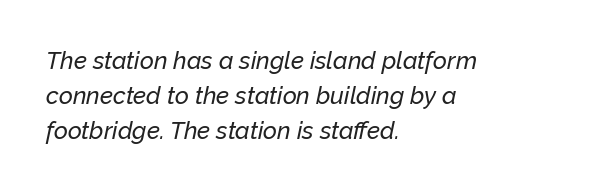
{"italic": "yes", "lean": "right", "slant_degrees": 12, "underline": "no", "align": "left", "line_spacing": "normal", "line_spacing_ratio": 1.45, "letter_spacing": "normal", "letter_spacing_em": 0.0, "glyph_px": 24}
